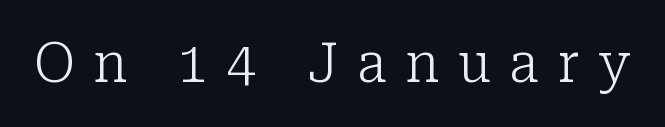
{"serif": "yes", "italic": "no", "bold": "no", "weight": "light", "width": "normal", "stroke_contrast": "low", "x_height": "medium", "monospaced": "no", "underline": "no", "letter_spacing": "wide", "letter_spacing_em": 0.33, "glyph_px": 55}
